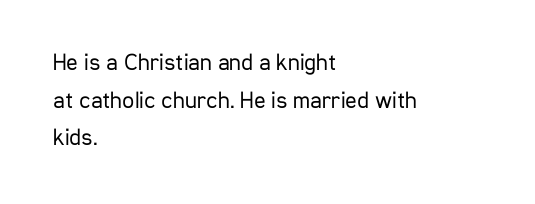
{"italic": "no", "bold": "no", "underline": "no", "align": "left", "line_spacing": "normal", "line_spacing_ratio": 1.57, "letter_spacing": "normal", "letter_spacing_em": 0.0, "glyph_px": 24}
